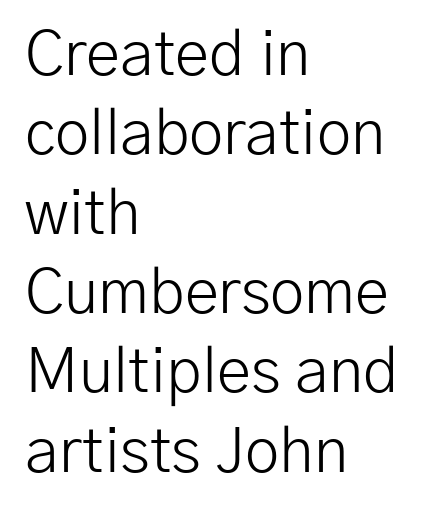
Q: Is the text bold? A: No.
Q: Is the text italic (slanted)? A: No, it is upright.
Q: Is the typeface a serif or a sans-serif typeface? A: Sans-serif.
Q: Is the text underlined? A: No.
Q: How is the paragraph aligned? A: Left-aligned.
Q: Is the spacing between letters normal or unusually wide? A: Normal.
Q: Is the spacing between lines tight, normal or loose? A: Normal.
Q: Width (condensed, normal, or wide)? A: Normal.
Q: Stroke contrast? A: Low.
Q: x-height? A: Medium.
Q: Monospaced? A: No.
